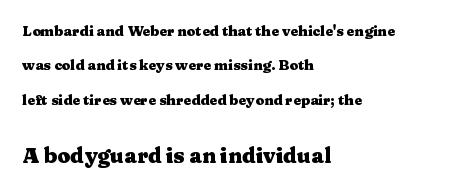
Q: Is the text bold? A: Yes.
Q: Is the text italic (slanted)? A: No, it is upright.
Q: Is the text underlined? A: No.
Q: How is the paragraph aligned? A: Left-aligned.
Q: Is the spacing between letters normal or unusually wide? A: Normal.
Q: Is the spacing between lines tight, normal or loose? A: Loose.
Q: Which block of text is set in a larger size, the first (top) or the second (bottom)? A: The second (bottom) one.
